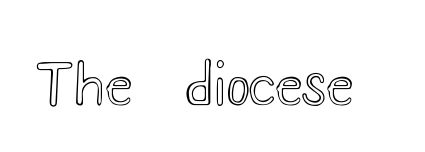
Beneath every word, the page is bare. These lines are rendered in a variable-pitch font. A typesetter would call this zero additional tracking. Rendered with straight, roman letterforms.
